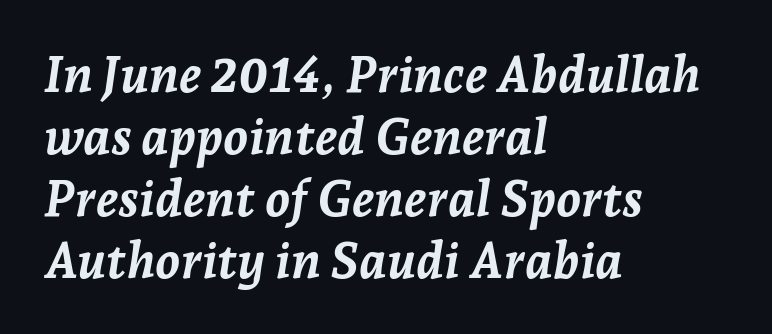
The image shows 50 px semibold type, italic (leaning right); set left-aligned, line spacing 1.24x, normal letter spacing, not underlined; low stroke contrast and a medium x-height.
